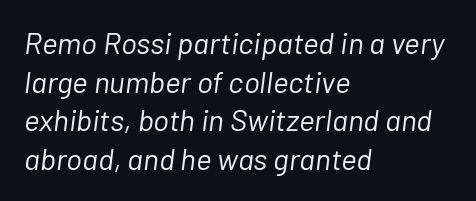
Where is the straight margin? On the left. No word sits above an underline. When letters slant like this, we call the style italic. The face used here is proportionally spaced, like ordinary book or web type.
